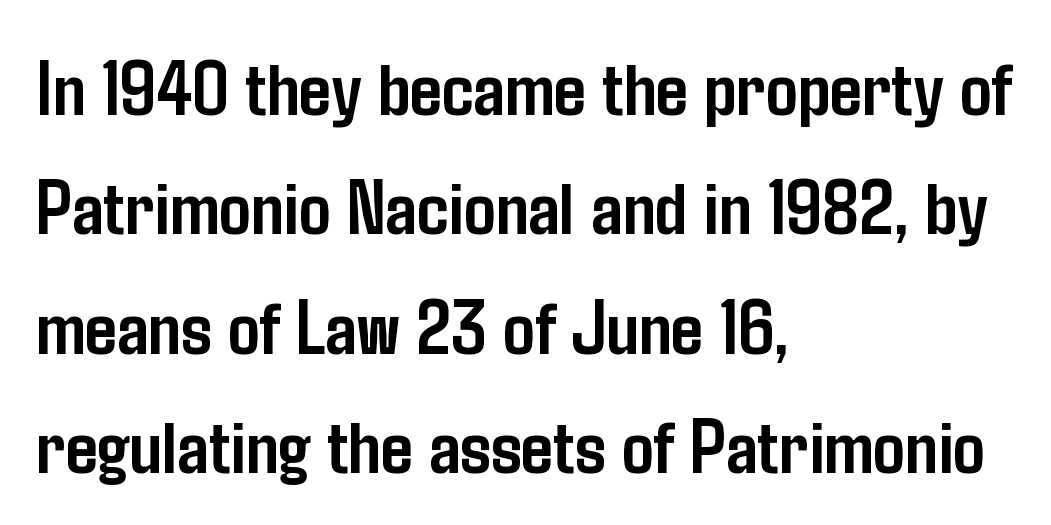
{"serif": "no", "italic": "no", "bold": "yes", "weight": "semibold", "width": "condensed", "stroke_contrast": "low", "x_height": "medium", "monospaced": "no", "underline": "no", "align": "left", "line_spacing": "normal", "line_spacing_ratio": 1.51, "letter_spacing": "normal", "letter_spacing_em": 0.0, "glyph_px": 79}
